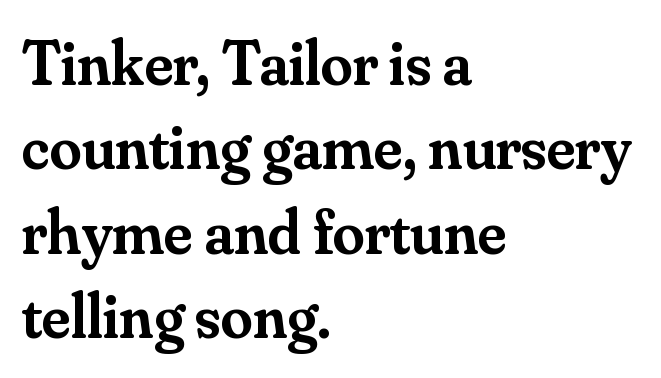
The image shows 64 px semibold serif type, upright; set left-aligned, normal line spacing (1.32x), normal letter spacing, not underlined; medium stroke contrast and a small x-height.
